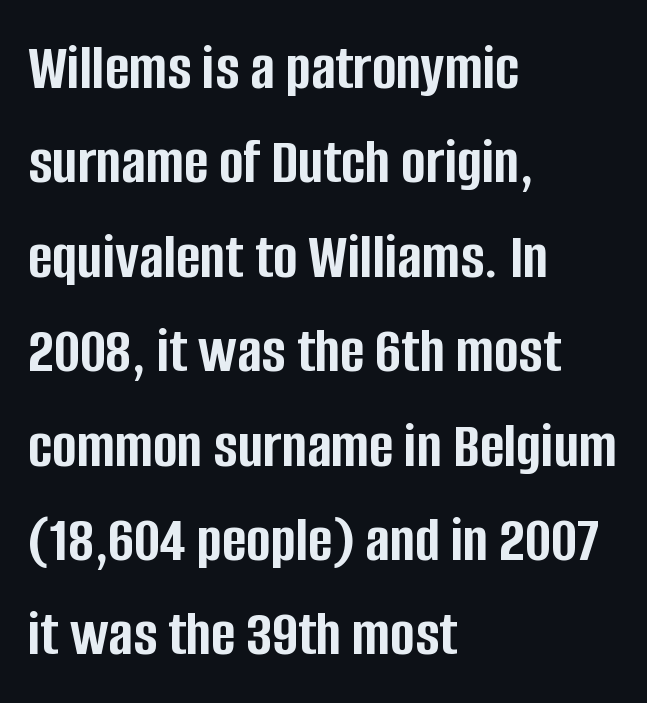
The image shows 66 px semibold, condensed sans-serif type, upright; set left-aligned, normal line spacing (1.43x), normal letter spacing, not underlined; low stroke contrast and a large x-height.
